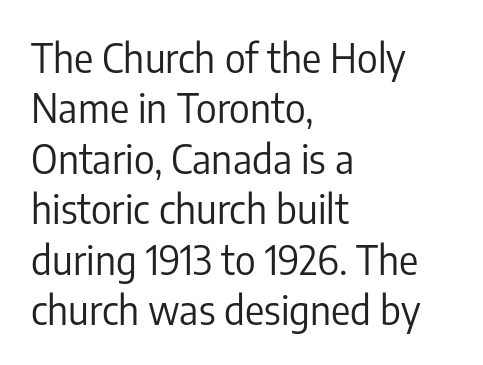
Is the letter spacing exaggerated? No — it looks like the ordinary default. Spacing verdict: proportional, widths tailored to each character. In terms of letterform style, serifs are entirely absent. This sample keeps an unexceptional amount of space between lines.
